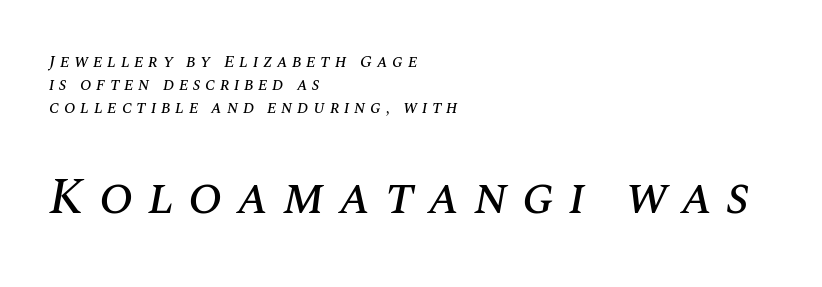
Q: Is the text italic (slanted)? A: Yes, it leans right by about 10 degrees.
Q: Is the text underlined? A: No.
Q: How is the paragraph aligned? A: Left-aligned.
Q: Is the spacing between letters normal or unusually wide? A: Unusually wide.
Q: Is the spacing between lines tight, normal or loose? A: Normal.
Q: Which block of text is set in a larger size, the first (top) or the second (bottom)? A: The second (bottom) one.
Q: Width (condensed, normal, or wide)? A: Normal.
Q: Stroke contrast? A: Medium.
Q: x-height? A: Large.
Q: Monospaced? A: No.
